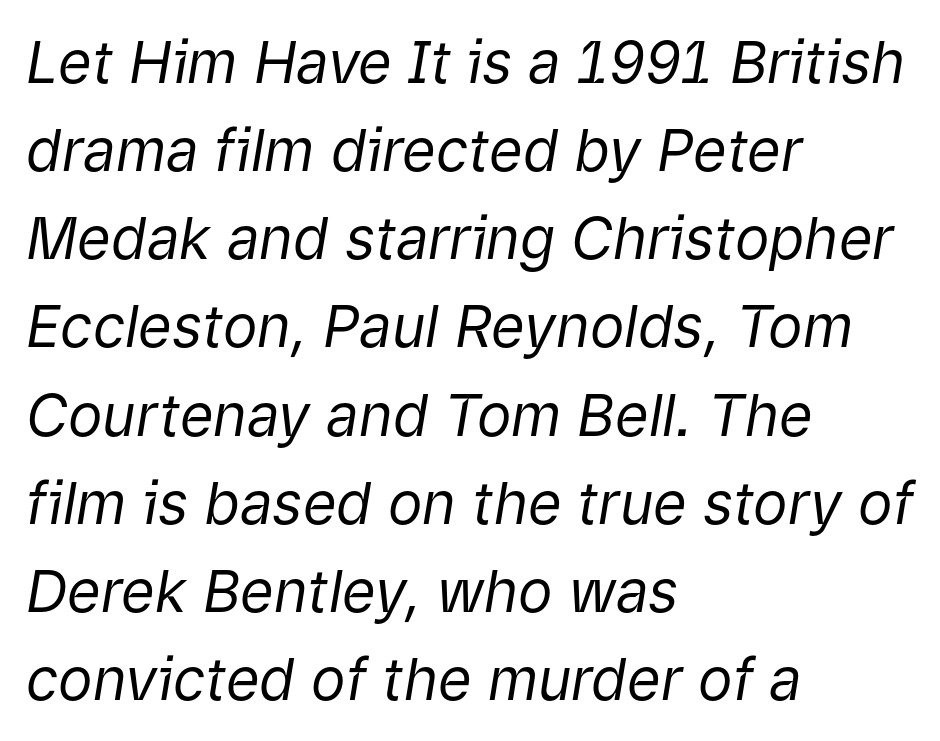
The area under the type is left untouched. Each letter keeps its own natural width here, so spacing adapts to shape. Regular leading. Left-aligned paragraph, ragged on the right. Observe the ordinary spacing: letters are neighbours, not strangers. Notice how the stems are inclined rather than vertical — that's the hallmark of italics.
